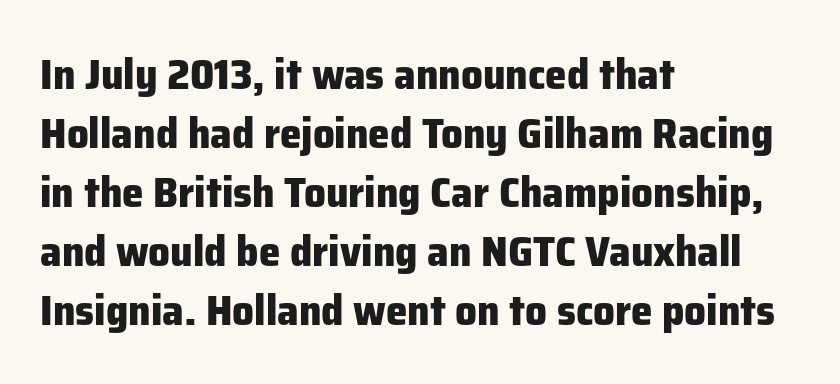
The image shows 43 px heavy sans-serif type, upright; set left-aligned, normal line spacing (1.37x), normal letter spacing, not underlined; low stroke contrast and a medium x-height.
